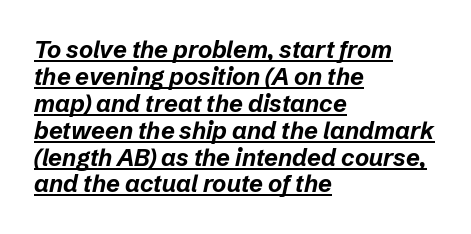
Typographic density is high because the face is bold. Style check: oblique. You could barely slide anything between these rows. Where is the straight margin? On the left. The rendering keeps characters at their native spacing. Students, observe the line beneath the letters — that is underlining.
